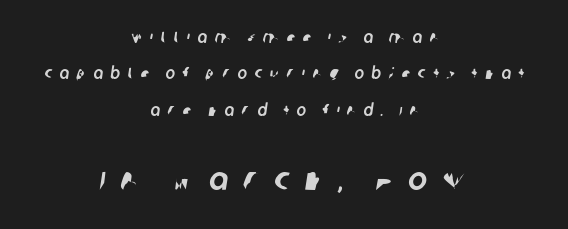
The image shows 32 px sans-serif type; set centered, loose line spacing (2.28x), unusually wide letter spacing (+0.47 em), not underlined; the second (bottom) block is 2.0x larger; low stroke contrast and a large x-height.
